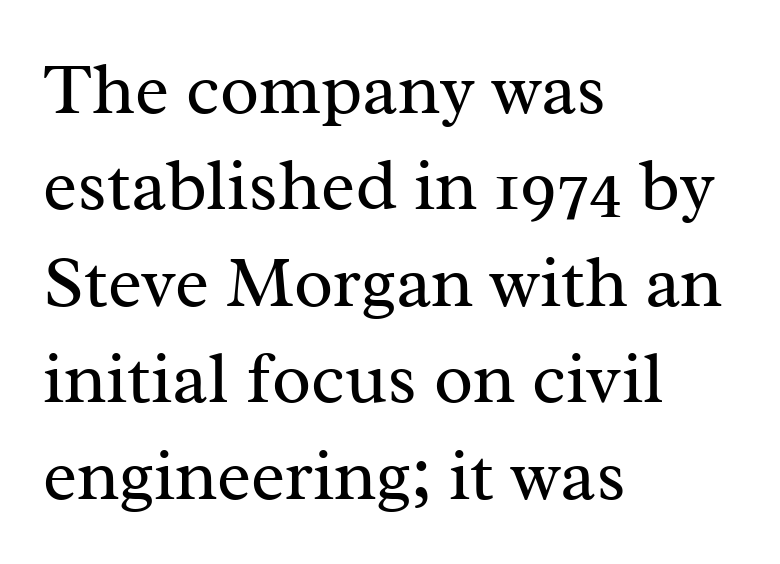
The image shows 72 px regular-weight serif type, upright; set left-aligned, normal line spacing (1.34x), normal letter spacing, not underlined; medium stroke contrast and a medium x-height.
